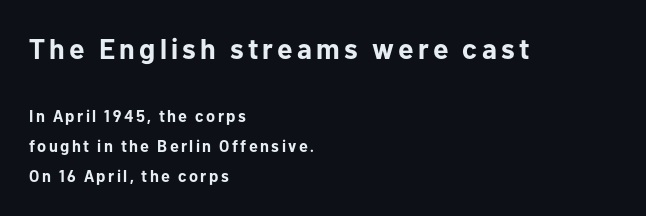
This is roman type, the default non-slanted kind. Compared with an ordinary text face, these strokes are far heavier — a full bold. Caption: multi-line text, flush left, ragged right. Nothing sits at the stroke ends, so this counts as sans-serif. The face used here is proportionally spaced, like ordinary book or web type. Beneath every word, the page is bare.
